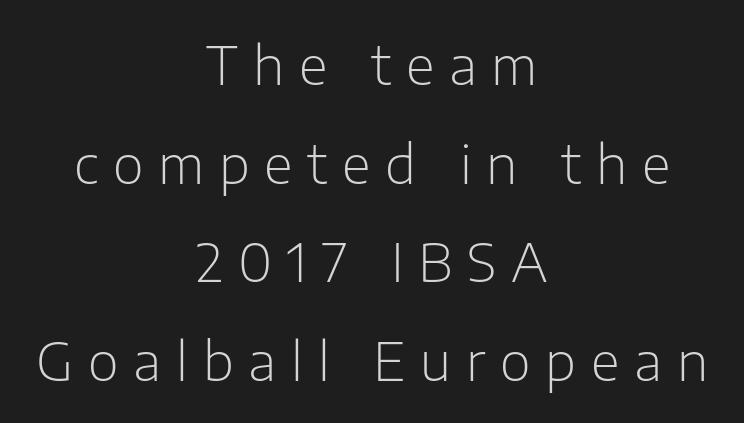
Does the lettering tilt? It doesn't — this is upright. Compared with typical body copy, the letter spacing here is much looser. Visually the block forms a symmetrical silhouette, jagged on both flanks. The string is rendered with underlining switched off. Nothing sits at the stroke ends, so this counts as sans-serif. Stems and bowls with no extra thickness — not bold.
